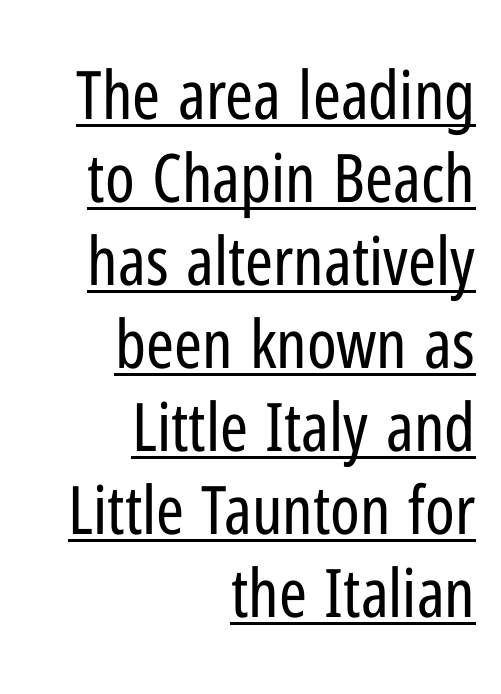
A roman cut, with each character standing at attention. Varying glyph widths throughout — classic text-font behaviour. A rule runs beneath these lines of type. Nothing sits at the stroke ends, so this counts as sans-serif. Heft: none added — not bold.
